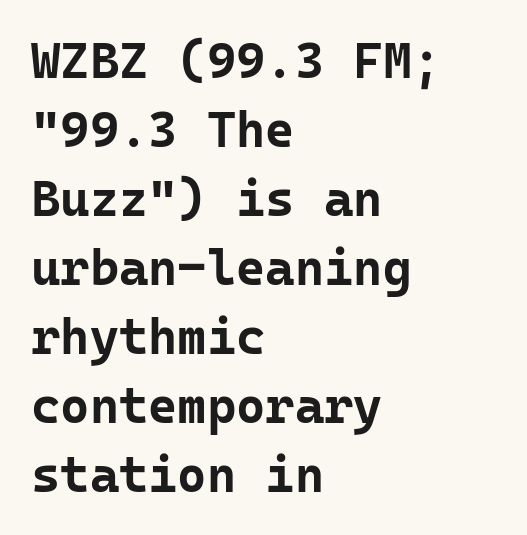
{"serif": "no", "italic": "no", "bold": "yes", "weight": "bold", "width": "normal", "stroke_contrast": "low", "x_height": "medium", "monospaced": "yes", "underline": "no", "align": "left", "line_spacing": "normal", "line_spacing_ratio": 1.38, "letter_spacing": "normal", "letter_spacing_em": 0.0, "glyph_px": 50}
